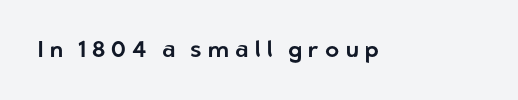
Q: Is the text italic (slanted)? A: No, it is upright.
Q: Is the text underlined? A: No.
Q: Is the spacing between letters normal or unusually wide? A: Unusually wide.
